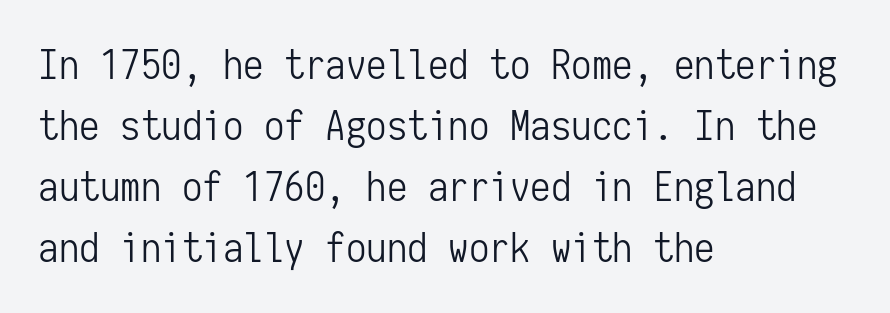
The image shows 41 px light, condensed sans-serif type, upright, monospaced; set left-aligned, normal line spacing (1.49x), normal letter spacing, not underlined; low stroke contrast and a medium x-height.
